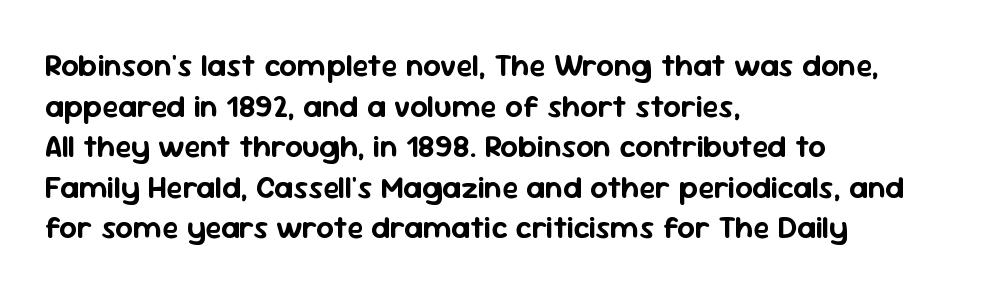
No word sits above an underline. Is there much room between lines? A standard amount, neither cramped nor airy. You could not count columns in this text — the font is proportionally spaced. Casual observation: everything's shoved over to the left.
